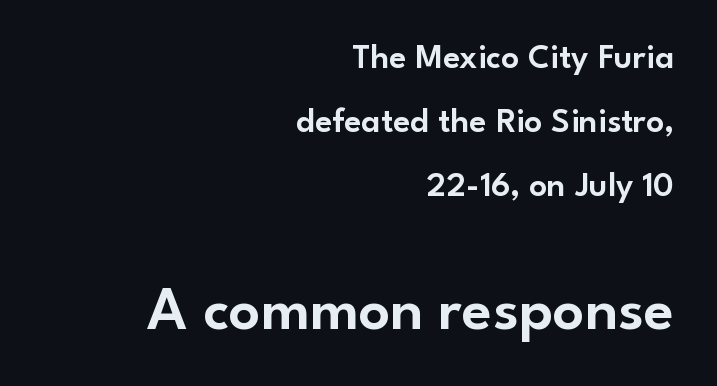
Character size in the trailing block exceeds that of the leading block. No extra tracking has been applied to these lines. The characters display no serif detailing; their extremities are plain. A flush-right, rag-left setting is used for this passage. The lettering holds an erect, upright posture throughout.
